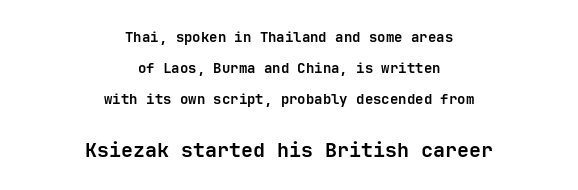
The image shows 20 px bold type, upright; set centered, loose line spacing (2.21x), normal letter spacing, not underlined; the second (bottom) block is 1.43x larger.
